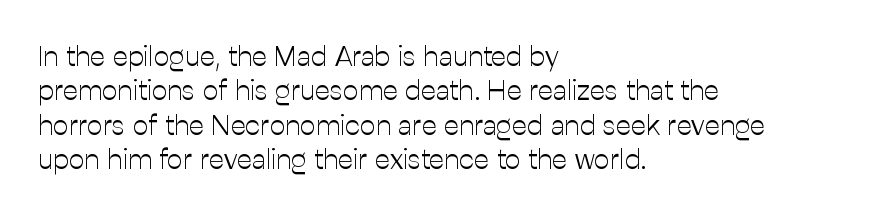
{"serif": "no", "italic": "no", "bold": "no", "weight": "light", "width": "normal", "stroke_contrast": "low", "x_height": "medium", "monospaced": "no", "underline": "no", "align": "left", "line_spacing_ratio": 1.23, "letter_spacing": "normal", "letter_spacing_em": 0.0, "glyph_px": 28}
